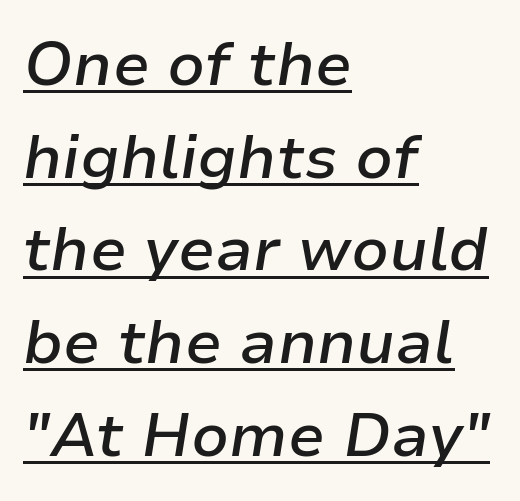
Q: Is the text bold? A: Semi-bold.
Q: Is the text italic (slanted)? A: Yes, it leans right by about 9 degrees.
Q: Is the text underlined? A: Yes.
Q: How is the paragraph aligned? A: Left-aligned.
Q: Is the spacing between letters normal or unusually wide? A: Normal.
Q: Is the spacing between lines tight, normal or loose? A: Normal.
Q: Width (condensed, normal, or wide)? A: Normal.
Q: Stroke contrast? A: Low.
Q: x-height? A: Medium.
Q: Monospaced? A: No.
